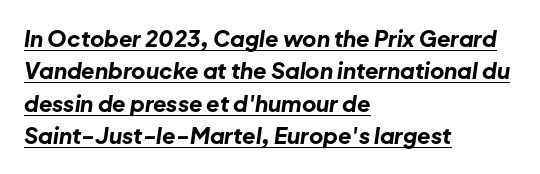
{"italic": "yes", "lean": "right", "slant_degrees": 8, "bold": "yes", "underline": "yes", "align": "left", "line_spacing": "normal", "line_spacing_ratio": 1.47, "letter_spacing": "normal", "letter_spacing_em": 0.0, "glyph_px": 22}
